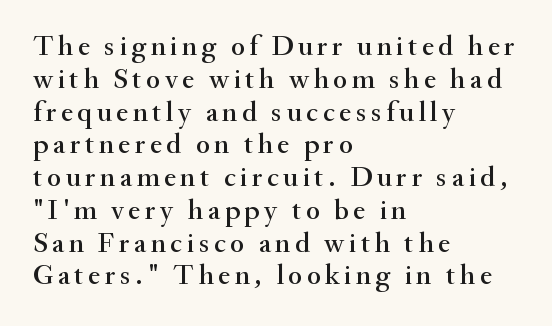
The image shows 29 px serif type, upright; set left-aligned, tight line spacing (1.13x), not underlined; medium stroke contrast and a small x-height.
